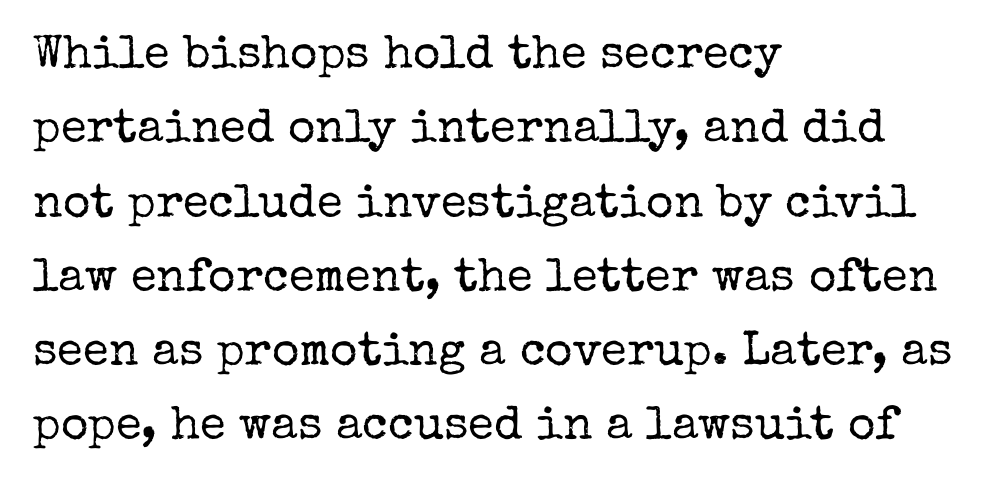
Anything drawn beneath the words? Only blank space. Each stroke keeps to a modest, everyday thickness or less. This sample has the flowing, uneven cadence of proportional lettering. Vertical spacing — default. Horizontally, the lines are justified to the leading edge only.
